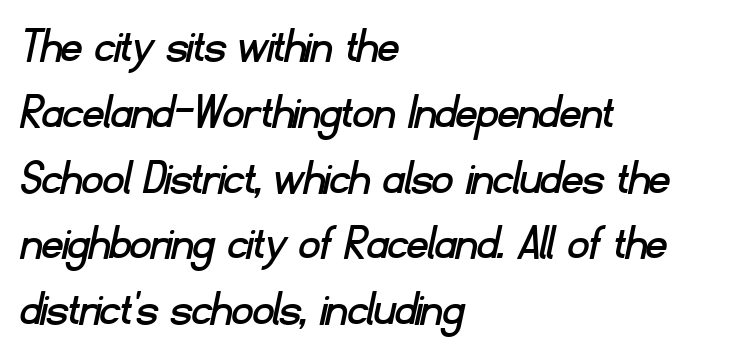
{"serif": "no", "width": "normal", "stroke_contrast": "low", "x_height": "small", "monospaced": "no", "underline": "no", "align": "left", "line_spacing": "normal", "line_spacing_ratio": 1.29, "letter_spacing": "normal", "letter_spacing_em": 0.0, "glyph_px": 51}
